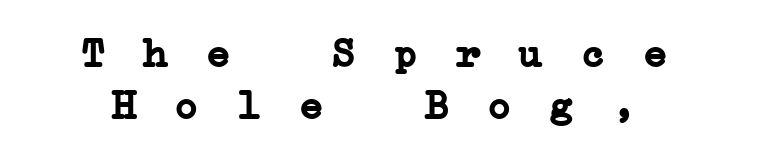
Every character here occupies the same horizontal width, giving the sample a typewriter-like rhythm. Students, note that the glyphs here are deliberately spaced far apart. A dark, heavy texture on the line: the type is bold. The space beneath each line is pristine and unruled. The block of text has a typical density, with ordinary space between rows. Small tapered or slab feet sit at the stroke ends, so this counts as serif.
